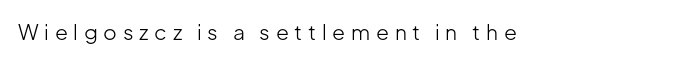
{"italic": "no", "bold": "no", "underline": "no", "letter_spacing": "wide", "letter_spacing_em": 0.27, "glyph_px": 21}
